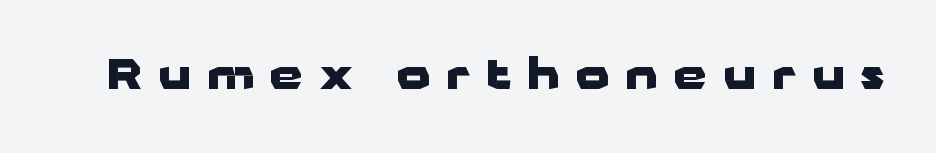
The font family rendered here belongs to the sans-serif group. Style check: upright. The zone under the glyphs is completely vacant. These lines are rendered in a variable-pitch font. Inter-character spacing is expanded well beyond the font's built-in metrics. On the weight axis this lands at bold, roughly 700.
